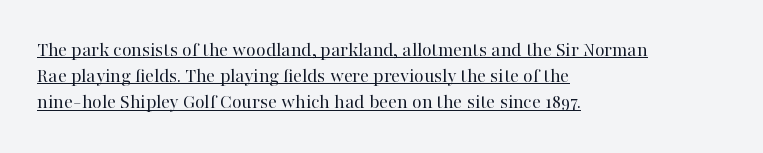
The image shows 21 px text type, upright; set left-aligned, normal line spacing (1.25x), normal letter spacing, underlined.
